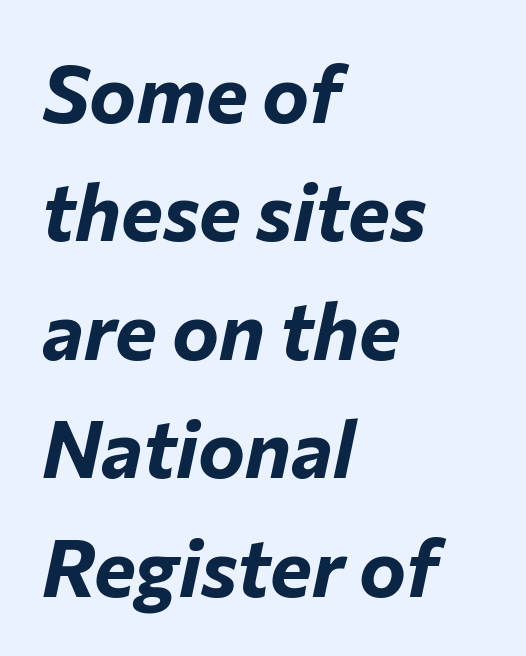
{"italic": "yes", "lean": "right", "slant_degrees": 12, "bold": "yes", "weight": "bold", "width": "normal", "stroke_contrast": "low", "x_height": "medium", "monospaced": "no", "underline": "no", "align": "left", "line_spacing": "normal", "line_spacing_ratio": 1.5, "letter_spacing": "normal", "letter_spacing_em": 0.0, "glyph_px": 79}
